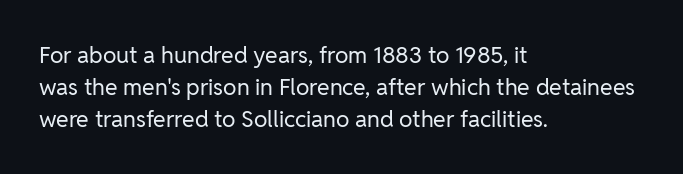
Regarding leading, the lines here are spaced in the standard way. The setting favours the left margin, as ordinary paragraphs usually do. The typeface has the unassuming heft of standard copy or less. The tracking reads as untouched default to a designer's eye. Type without underlining. Vertical strokes here are truly vertical.
